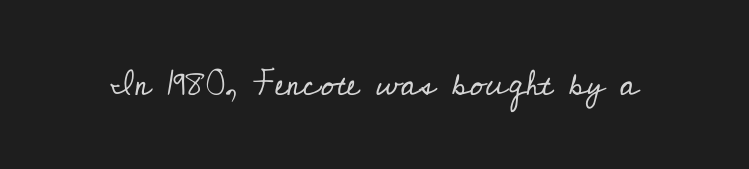
Nothing heavy about these letters — not bold at all. Think of a printed novel: that variable character pitch is what you see here. The type family on display is of the serif kind.
